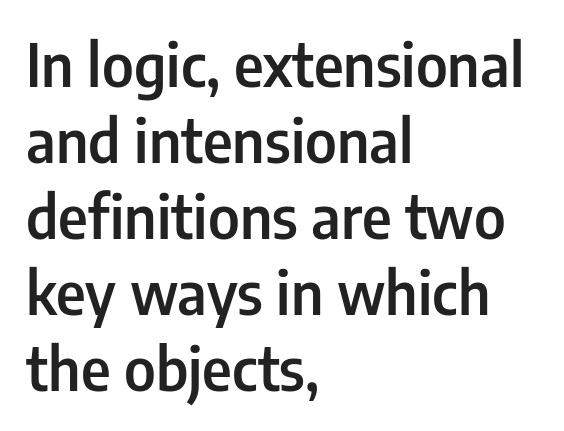
The image shows 59 px semibold, condensed sans-serif type, upright; set left-aligned, normal line spacing (1.29x), normal letter spacing, not underlined; low stroke contrast and a medium x-height.
